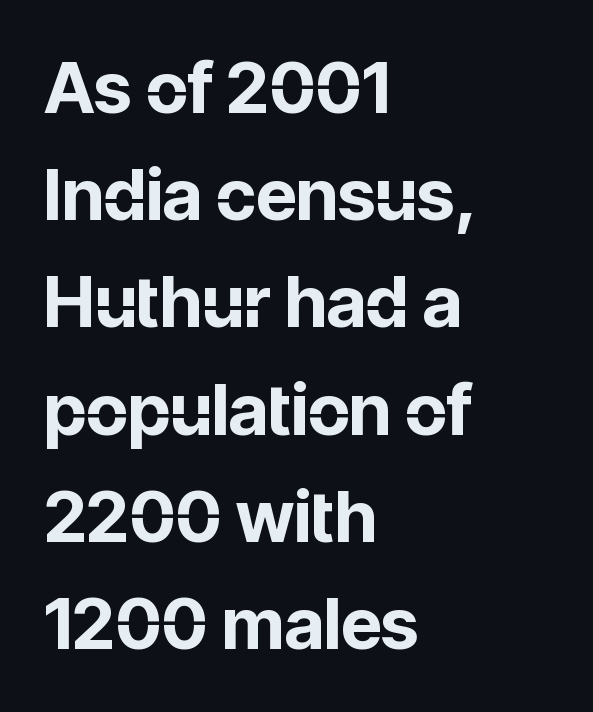
This is roman type, the default non-slanted kind. The lines are quadded left. Are there feet on the stems? There aren't — it's a sans. Its strokes are broad and dark, the hallmark of bold type. The gaps between neighbouring characters are ordinary and unremarkable.
